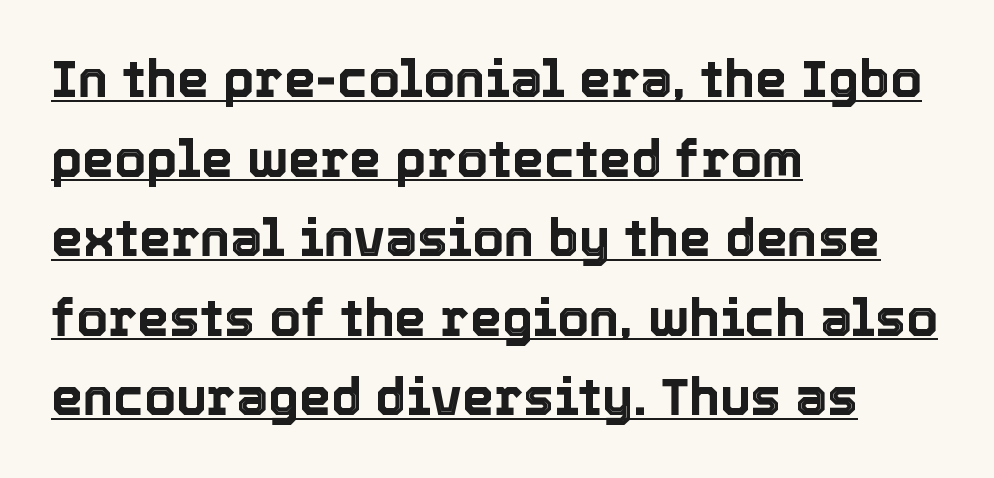
{"italic": "no", "width": "normal", "x_height": "medium", "monospaced": "no", "underline": "yes", "align": "left", "line_spacing": "normal", "line_spacing_ratio": 1.56, "letter_spacing": "normal", "letter_spacing_em": 0.0, "glyph_px": 51}
